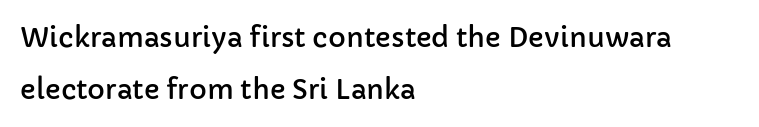
The image shows 27 px text type, upright; set left-aligned, loose line spacing (1.91x), normal letter spacing, not underlined.
